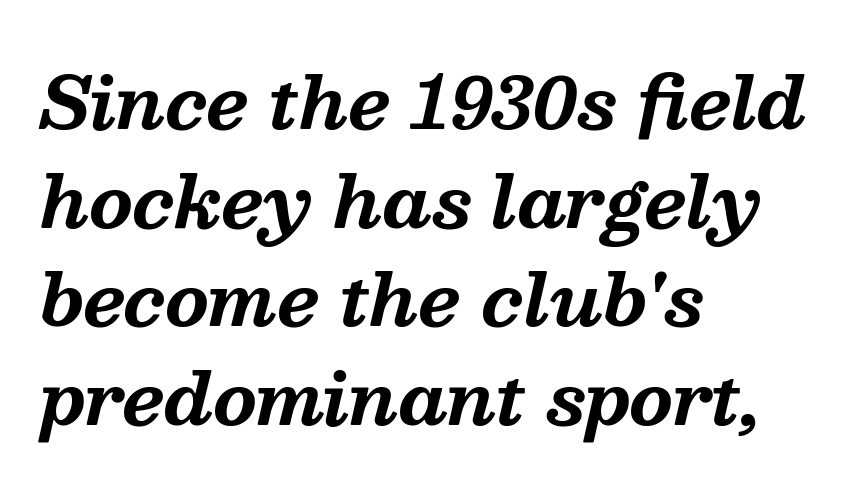
Q: Is the text bold? A: Yes.
Q: Is the text italic (slanted)? A: Yes, it leans right by about 13 degrees.
Q: Is the typeface a serif or a sans-serif typeface? A: Serif.
Q: Is the text underlined? A: No.
Q: How is the paragraph aligned? A: Left-aligned.
Q: Is the spacing between letters normal or unusually wide? A: Normal.
Q: Is the spacing between lines tight, normal or loose? A: Normal.
Q: Width (condensed, normal, or wide)? A: Normal.
Q: Stroke contrast? A: Medium.
Q: x-height? A: Medium.
Q: Monospaced? A: No.
